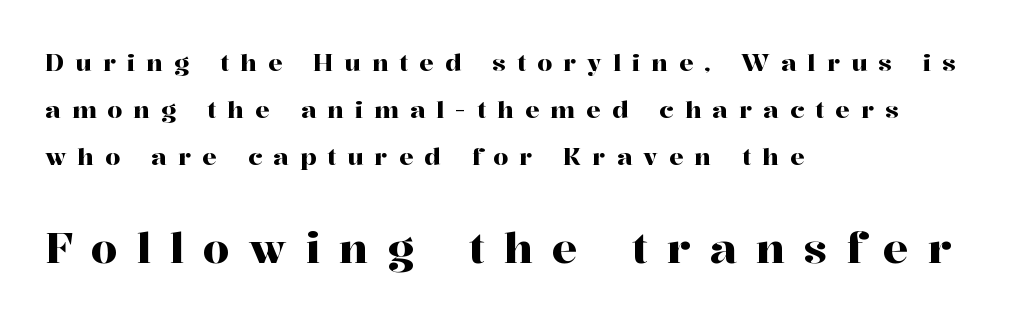
Posture: upright roman. All the whitespace from short lines collects on the right. Character widths vary here, with narrow letters taking less room than wide ones. The type is letterspaced generously, with wide tracking. Any mark beneath the type? The region is blank. Compared with typical paragraphs, the rows here are farther apart.
